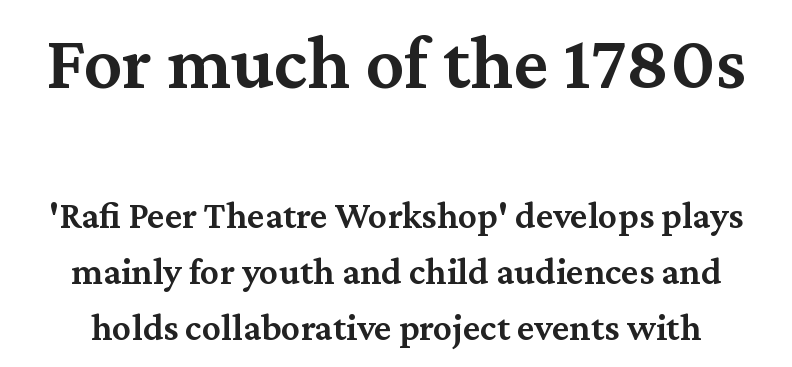
This is moderately heavy type, rendered in semibold. The letters stand upright; this is a roman face. If you squint, the top block still reads clearly — it's the larger of the two. Letterform terminals end in serifs throughout the passage. Any mark beneath the type? The region is blank. Each new line begins a customary step beneath the previous one.
